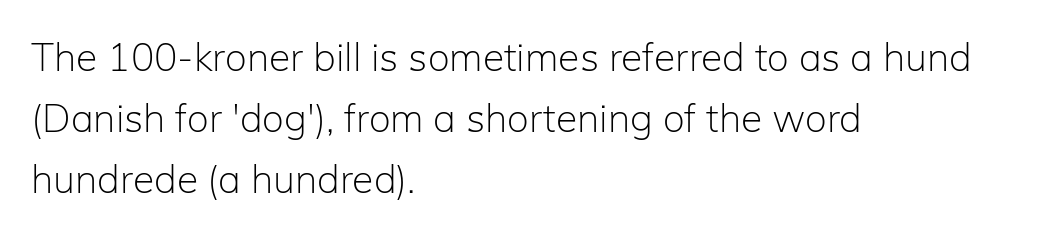
Q: Is the text bold? A: No.
Q: Is the text italic (slanted)? A: No, it is upright.
Q: Is the typeface a serif or a sans-serif typeface? A: Sans-serif.
Q: Is the text underlined? A: No.
Q: How is the paragraph aligned? A: Left-aligned.
Q: Is the spacing between letters normal or unusually wide? A: Normal.
Q: Is the spacing between lines tight, normal or loose? A: Normal.
Q: Width (condensed, normal, or wide)? A: Normal.
Q: Stroke contrast? A: Low.
Q: x-height? A: Medium.
Q: Monospaced? A: No.
